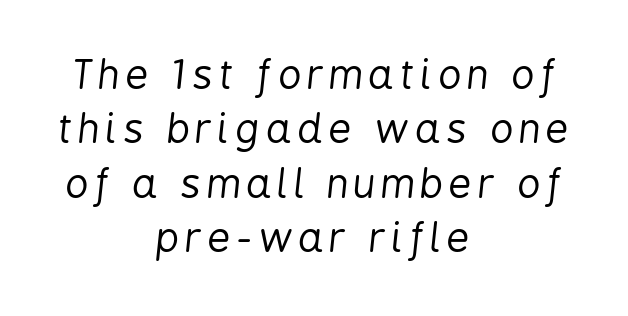
{"italic": "yes", "lean": "right", "slant_degrees": 6, "bold": "no", "weight": "regular", "width": "condensed", "stroke_contrast": "low", "x_height": "medium", "monospaced": "no", "underline": "no", "align": "center", "line_spacing": "normal", "line_spacing_ratio": 1.36, "glyph_px": 40}
